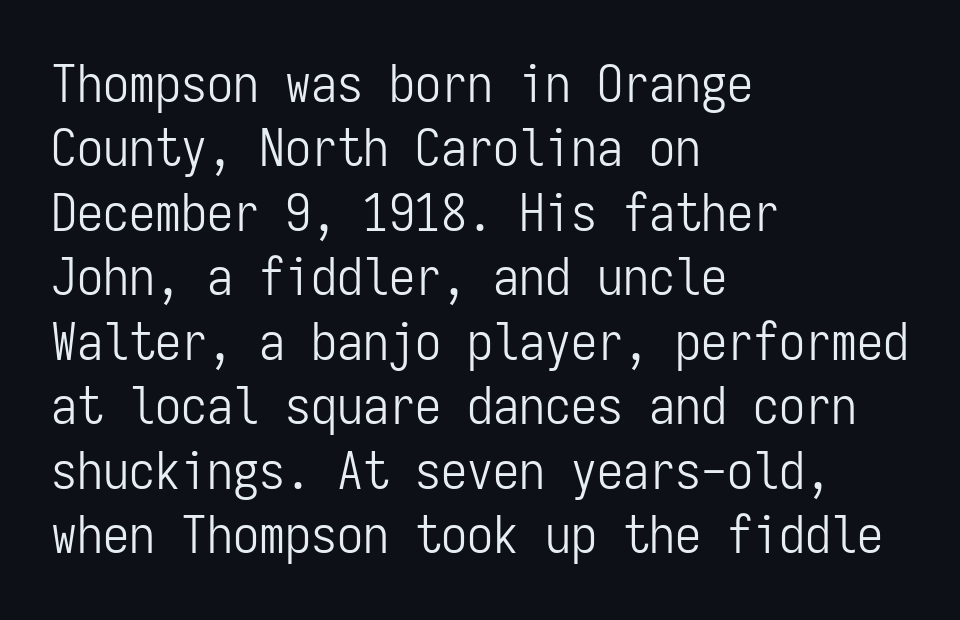
The face used here is monospaced, like something from a code editor. Type without underlining. In CSS terms this would be text-align: left. Is the stroke heavy? The answer is a plain regular-or-lighter.
